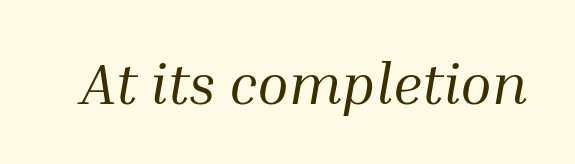
The space beneath each line is pristine and unruled. Short note: letters normally spaced. You can tell it's italic because the verticals aren't actually vertical. The typeface chosen for these lines features serifs.
